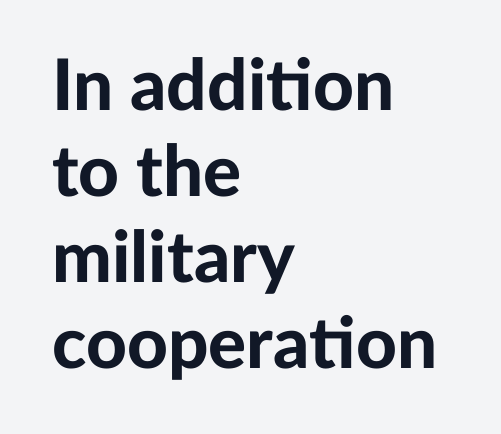
{"serif": "no", "italic": "no", "bold": "yes", "weight": "bold", "width": "normal", "stroke_contrast": "low", "x_height": "medium", "monospaced": "no", "underline": "no", "align": "left", "line_spacing_ratio": 1.21, "letter_spacing": "normal", "letter_spacing_em": 0.0, "glyph_px": 71}
